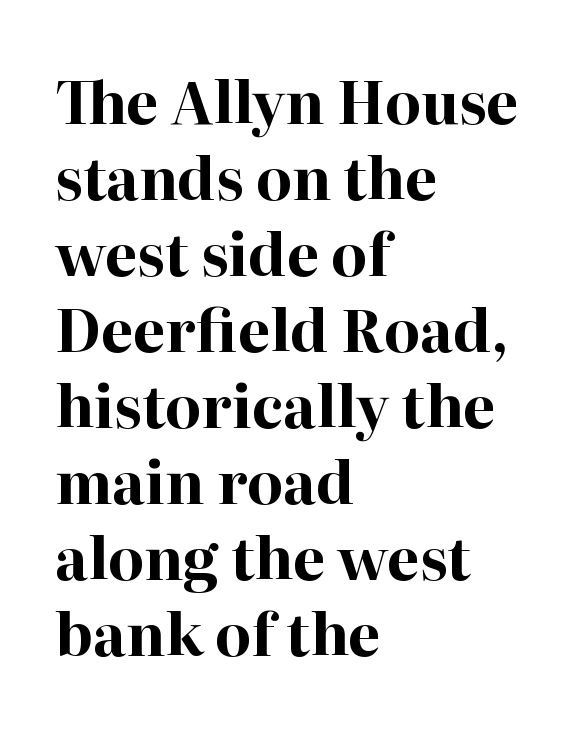
Plenty of ink on the page — the face is bold. Does the copy run flush right? No — it runs flush left. Note the varied advance widths — an 'i' is clearly narrower than an 'm'. Unmarked baselines from the first word to the last.
